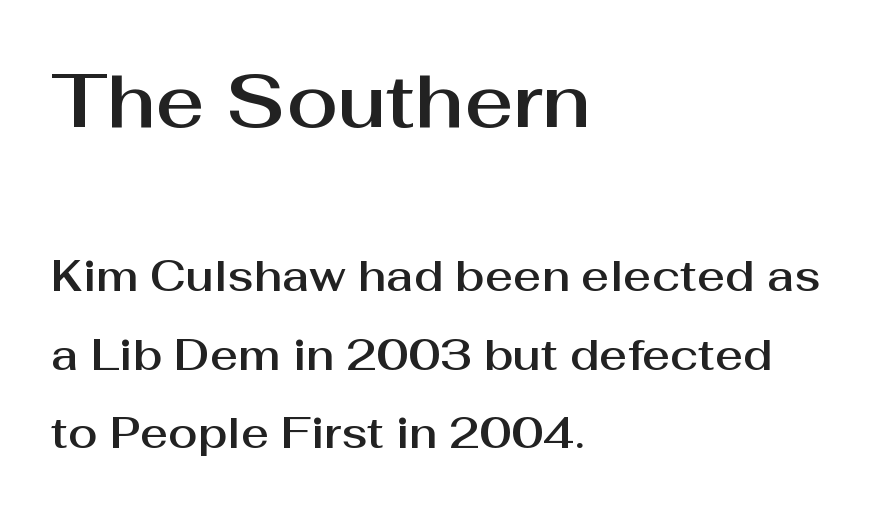
The image shows 75 px sans-serif type, upright; set left-aligned, line spacing 1.82x, normal letter spacing, not underlined; the first (top) block is 1.74x larger; medium stroke contrast and a medium x-height.
